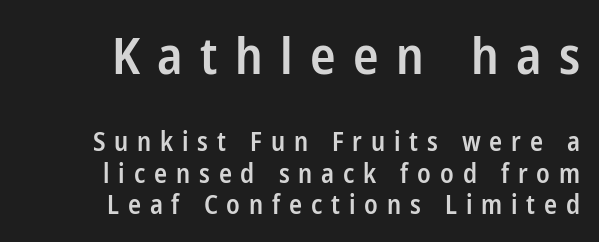
Q: Is the text bold? A: Semi-bold.
Q: Is the text italic (slanted)? A: No, it is upright.
Q: Is the typeface a serif or a sans-serif typeface? A: Sans-serif.
Q: Is the text underlined? A: No.
Q: How is the paragraph aligned? A: Right-aligned.
Q: Is the spacing between letters normal or unusually wide? A: Unusually wide.
Q: Which block of text is set in a larger size, the first (top) or the second (bottom)? A: The first (top) one.
Q: Width (condensed, normal, or wide)? A: Condensed.
Q: Stroke contrast? A: Low.
Q: x-height? A: Medium.
Q: Monospaced? A: No.
